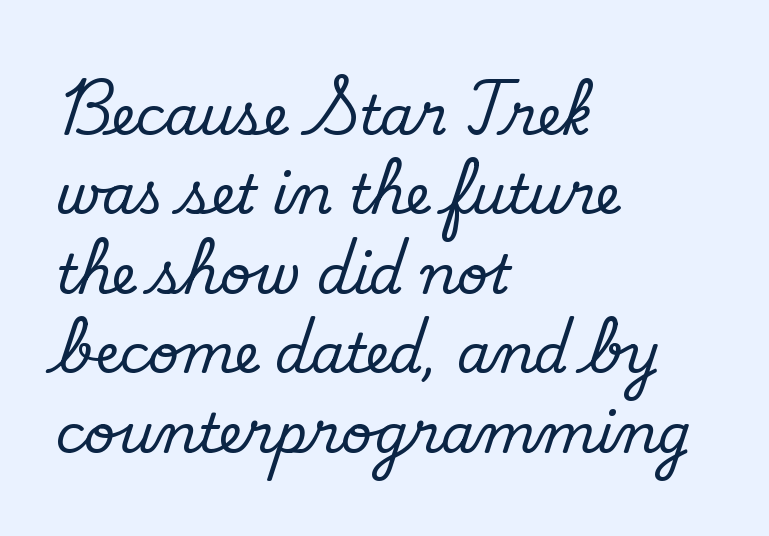
The letterforms sit at book weight or below. Does the copy run flush right? No — it runs flush left. Compared with typical paragraphs, the rows here are spaced about the same. Type without underlining. Standard letterfit; no display-style spreading of the glyphs.
